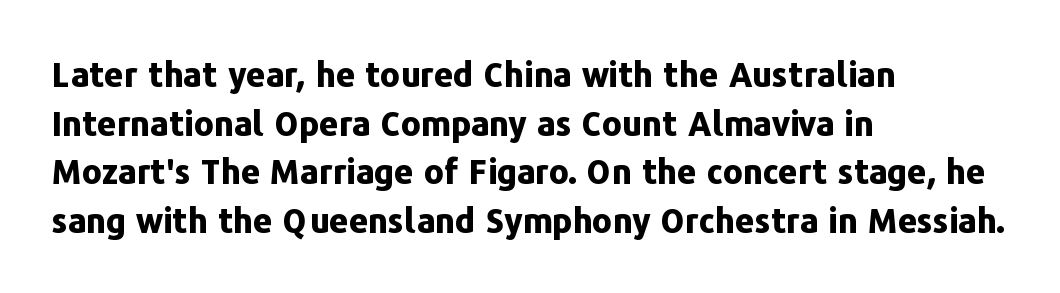
Q: Is the text bold? A: Yes.
Q: Is the text italic (slanted)? A: No, it is upright.
Q: Is the typeface a serif or a sans-serif typeface? A: Sans-serif.
Q: Is the text underlined? A: No.
Q: How is the paragraph aligned? A: Left-aligned.
Q: Is the spacing between letters normal or unusually wide? A: Normal.
Q: Is the spacing between lines tight, normal or loose? A: Normal.
Q: Width (condensed, normal, or wide)? A: Normal.
Q: Stroke contrast? A: Low.
Q: x-height? A: Medium.
Q: Monospaced? A: No.
